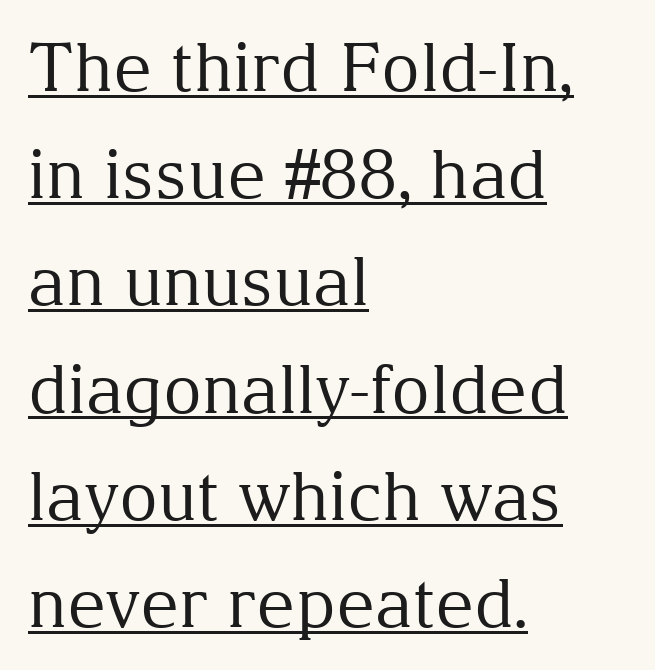
The image shows 67 px regular-weight serif type, upright; set left-aligned, normal line spacing (1.6x), normal letter spacing, underlined; medium stroke contrast and a medium x-height.
